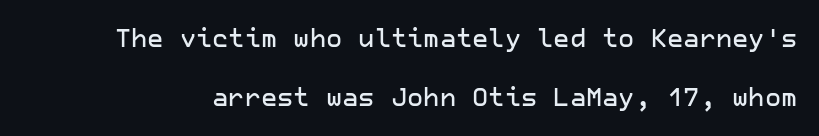
Q: Is the text italic (slanted)? A: No, it is upright.
Q: Is the text underlined? A: No.
Q: Is the spacing between letters normal or unusually wide? A: Normal.
Q: Is the spacing between lines tight, normal or loose? A: Loose.
